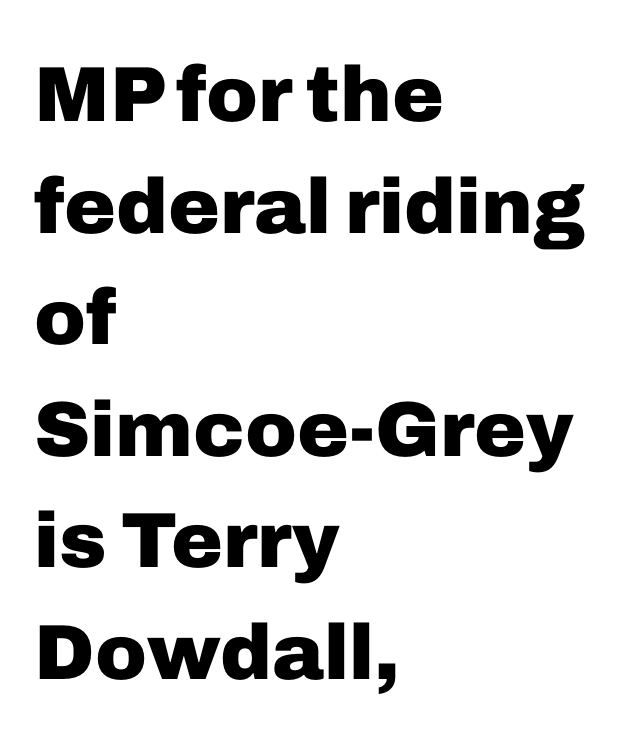
The image shows 78 px heavy sans-serif type, upright; set left-aligned, normal line spacing (1.43x), normal letter spacing, not underlined; low stroke contrast and a medium x-height.
